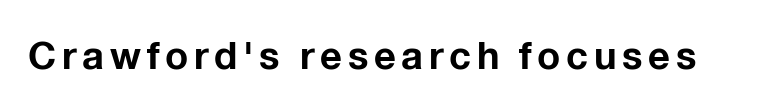
{"serif": "no", "italic": "no", "bold": "yes", "weight": "bold", "width": "normal", "stroke_contrast": "low", "x_height": "medium", "monospaced": "no", "underline": "no", "glyph_px": 38}
